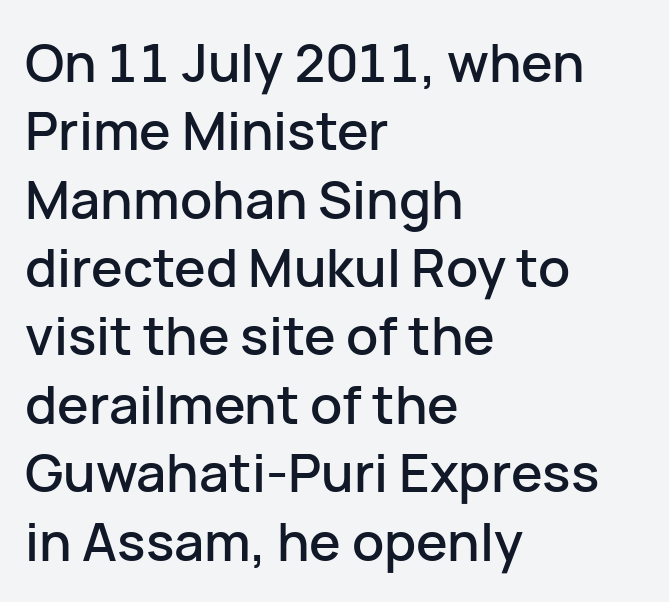
In CSS terms this would be text-align: left. This is sans-serif lettering, the kind often seen on screens and signage. Has an underline been added? It has not. A roman cut, with each character standing at attention. Varying glyph widths throughout — classic text-font behaviour. The horizontal fit of the characters is conventional and even.
